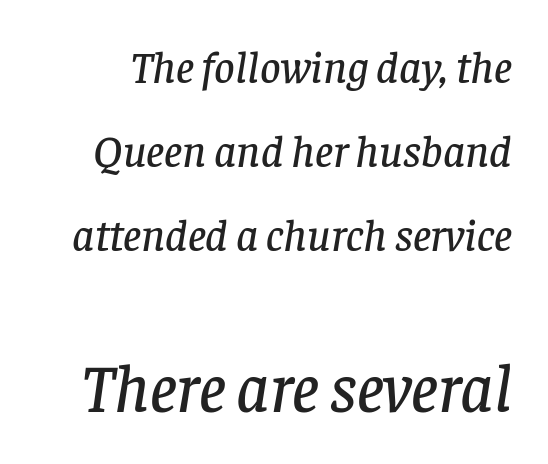
The image shows 67 px serif type, italic (leaning right); set line spacing 1.87x, normal letter spacing, not underlined; the second (bottom) block is 1.49x larger; low stroke contrast and a large x-height.
